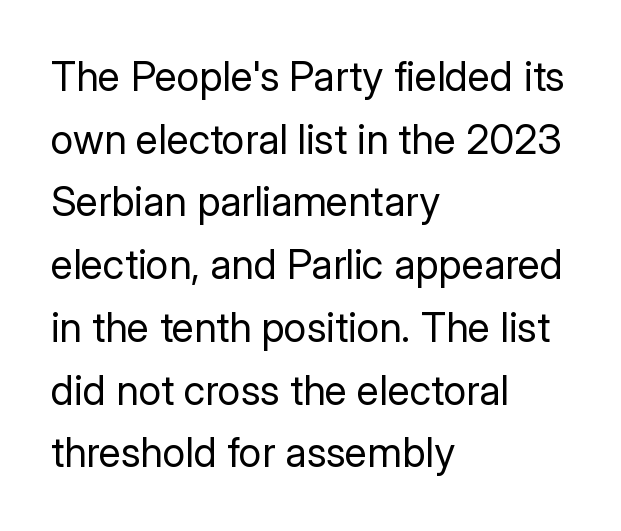
Check where the strokes stop: nothing finishes them off — pure sans. The font's upright variant was chosen for this text. The ragged edge is on the right, which tells us the setting is flush left. No letter is thick-stroked: the sample isn't bold.
